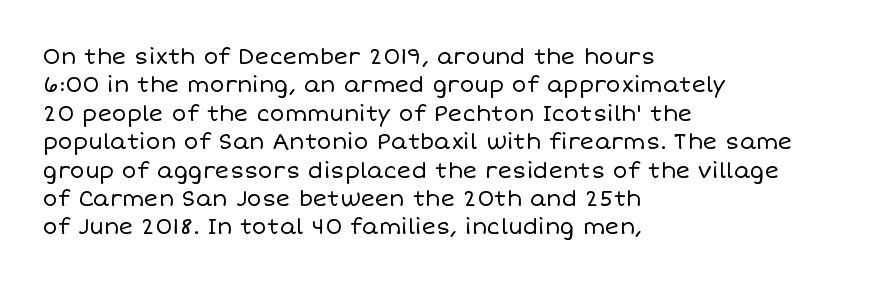
Rule under the text: the space is simply empty. Honestly, the letter spacing is just normal — you wouldn't notice it. The font's upright variant was chosen for this text. The strokes are not fattened; the text isn't bold. Layout note: lines flush left. The designer left line spacing at the default.
